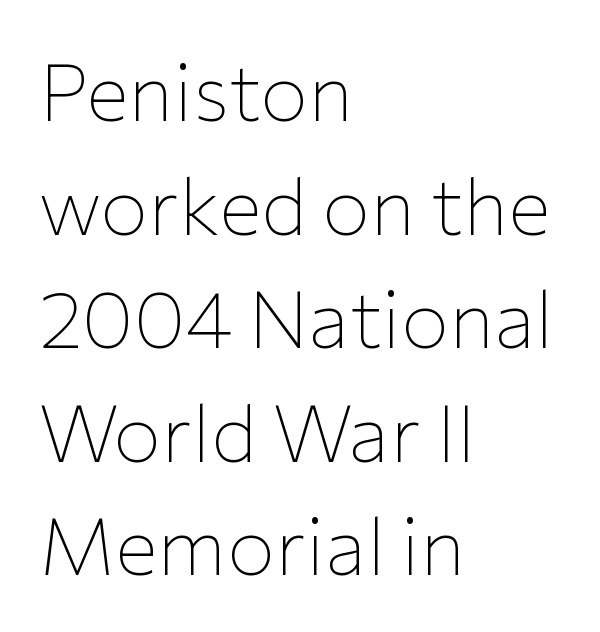
Q: Is the text bold? A: No.
Q: Is the text italic (slanted)? A: No, it is upright.
Q: Is the typeface a serif or a sans-serif typeface? A: Sans-serif.
Q: Is the text underlined? A: No.
Q: How is the paragraph aligned? A: Left-aligned.
Q: Is the spacing between letters normal or unusually wide? A: Normal.
Q: Is the spacing between lines tight, normal or loose? A: Normal.
Q: Width (condensed, normal, or wide)? A: Normal.
Q: Stroke contrast? A: Low.
Q: x-height? A: Medium.
Q: Monospaced? A: No.
